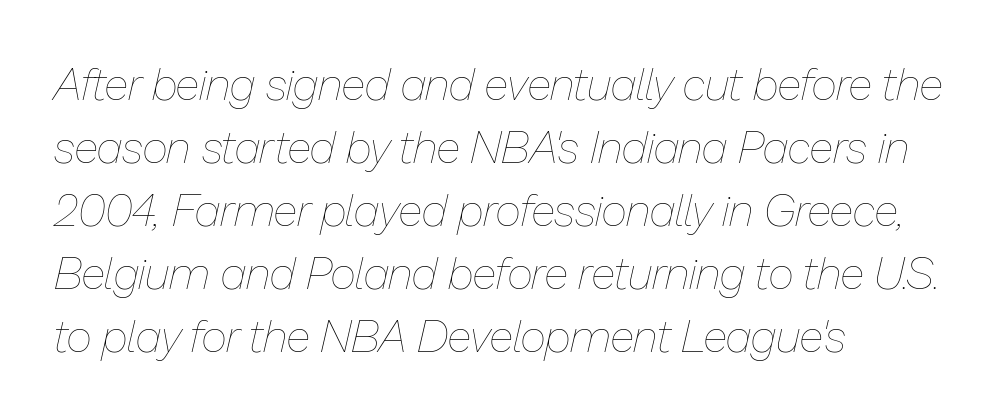
The rag falls on the right side of this text block. Summary of weight: not heavy and not bold. You could not count columns in this text — the font is proportionally spaced. The specimen reads as italic at a glance. The type is set solid horizontally, with unmodified tracking.
